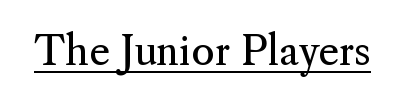
{"serif": "yes", "italic": "no", "bold": "no", "weight": "regular", "width": "normal", "stroke_contrast": "medium", "x_height": "small", "monospaced": "no", "underline": "yes", "letter_spacing": "normal", "letter_spacing_em": 0.0, "glyph_px": 40}
